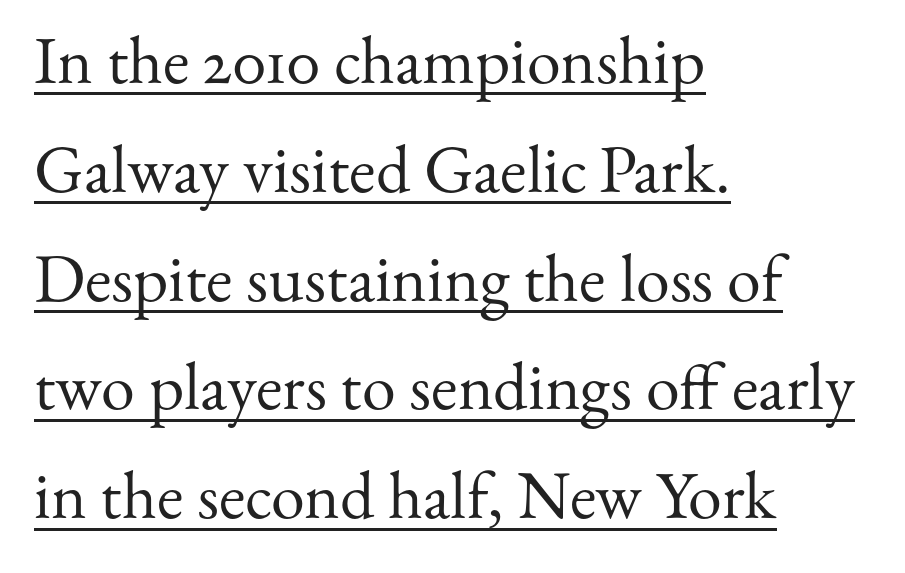
Q: Is the text bold? A: No.
Q: Is the text italic (slanted)? A: No, it is upright.
Q: Is the typeface a serif or a sans-serif typeface? A: Serif.
Q: Is the text underlined? A: Yes.
Q: How is the paragraph aligned? A: Left-aligned.
Q: Is the spacing between letters normal or unusually wide? A: Normal.
Q: Is the spacing between lines tight, normal or loose? A: Normal.
Q: Width (condensed, normal, or wide)? A: Normal.
Q: Stroke contrast? A: Medium.
Q: x-height? A: Small.
Q: Monospaced? A: No.
